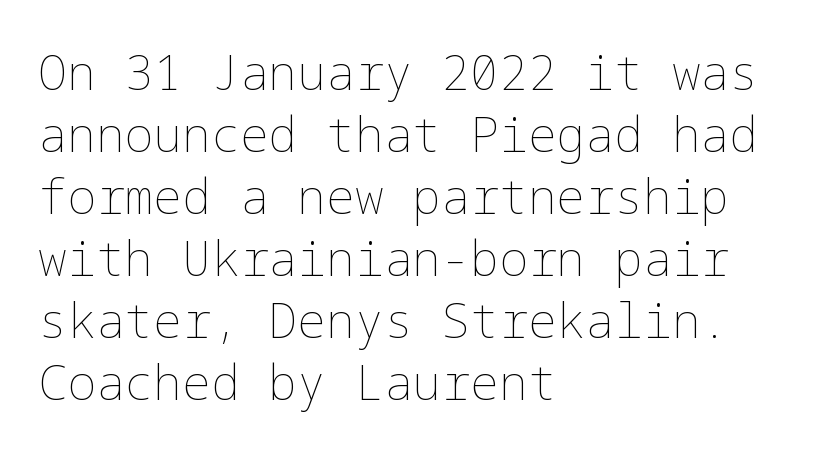
{"italic": "no", "bold": "no", "weight": "thin", "width": "normal", "stroke_contrast": "low", "x_height": "medium", "underline": "no", "align": "left", "line_spacing": "normal", "line_spacing_ratio": 1.29, "letter_spacing": "normal", "letter_spacing_em": 0.0, "glyph_px": 48}
